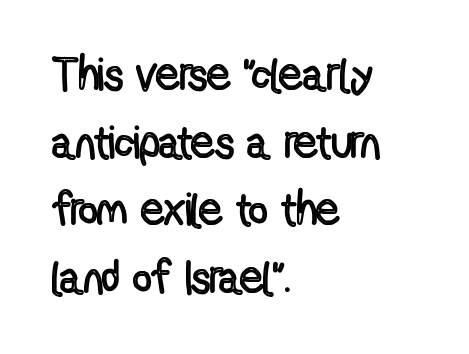
{"italic": "no", "width": "condensed", "x_height": "medium", "monospaced": "no", "underline": "no", "align": "left", "line_spacing": "normal", "line_spacing_ratio": 1.47, "letter_spacing": "normal", "letter_spacing_em": 0.0, "glyph_px": 46}
